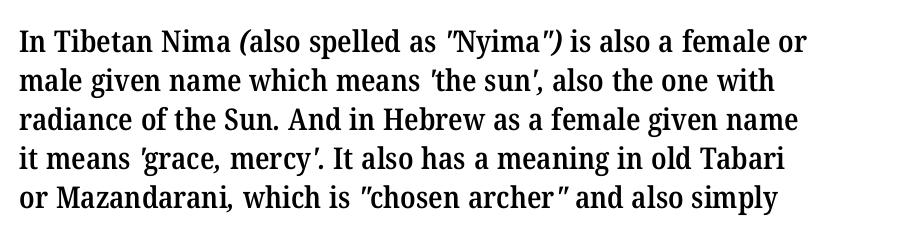
The image shows 30 px semibold serif type; set left-aligned, normal line spacing (1.3x), normal letter spacing, not underlined; medium stroke contrast and a medium x-height.
